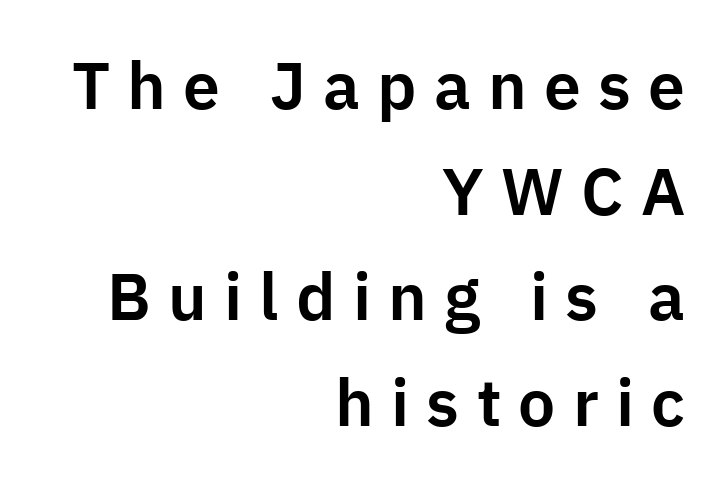
Q: Is the text italic (slanted)? A: No, it is upright.
Q: Is the typeface a serif or a sans-serif typeface? A: Sans-serif.
Q: Is the text underlined? A: No.
Q: How is the paragraph aligned? A: Right-aligned.
Q: Is the spacing between letters normal or unusually wide? A: Unusually wide.
Q: Is the spacing between lines tight, normal or loose? A: Normal.
Q: Width (condensed, normal, or wide)? A: Normal.
Q: Stroke contrast? A: Low.
Q: x-height? A: Medium.
Q: Monospaced? A: No.
